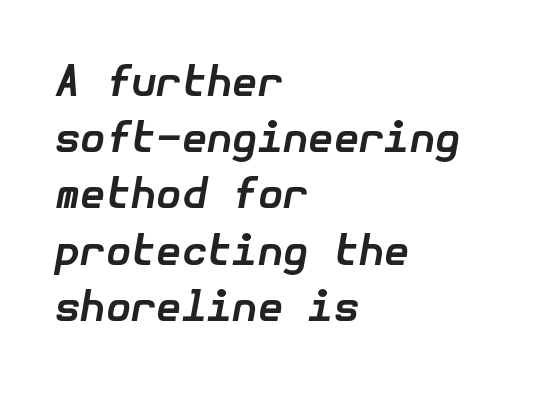
{"italic": "yes", "lean": "right", "slant_degrees": 10, "bold": "yes", "weight": "bold", "width": "normal", "stroke_contrast": "low", "x_height": "medium", "underline": "no", "align": "left", "line_spacing": "normal", "line_spacing_ratio": 1.37, "letter_spacing": "normal", "letter_spacing_em": 0.0, "glyph_px": 41}
